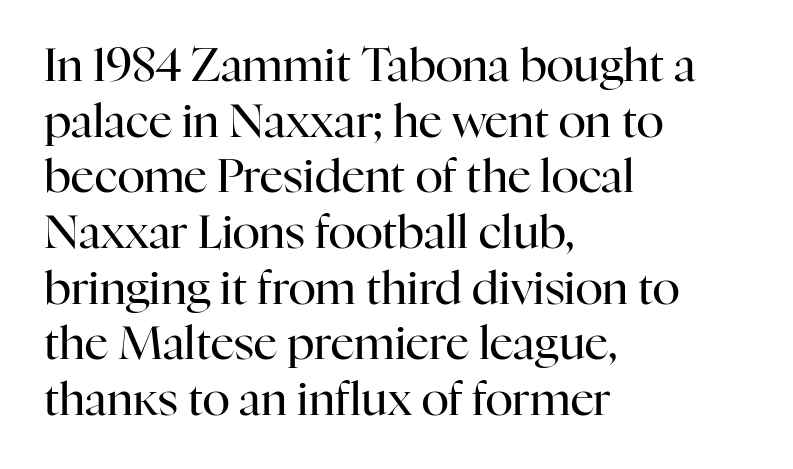
{"serif": "yes", "italic": "no", "bold": "no", "weight": "regular", "width": "normal", "stroke_contrast": "high", "x_height": "medium", "monospaced": "no", "underline": "no", "align": "left", "line_spacing_ratio": 1.21, "letter_spacing": "normal", "letter_spacing_em": 0.0, "glyph_px": 46}
